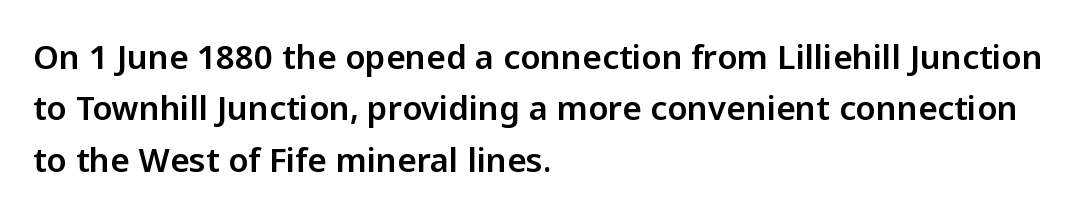
Descenders are the only things crossing below the line. Looks like regular typesetting: each glyph gets only the width it needs. Tracking value appears to be zero — textbook default spacing. A classic flush-left, rag-right setting is used for this passage. Nope, no serifs anywhere on these letters. Posture: vertical.
